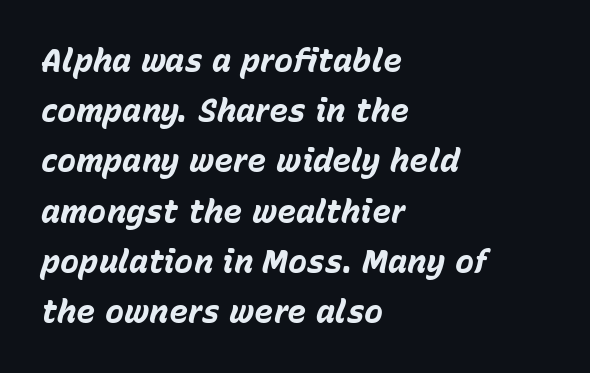
All the whitespace from short lines collects on the right. Weight check: bold — yes, fully. The strip under each line holds only bare page. Rows of type keep a routine distance in the vertical direction.
